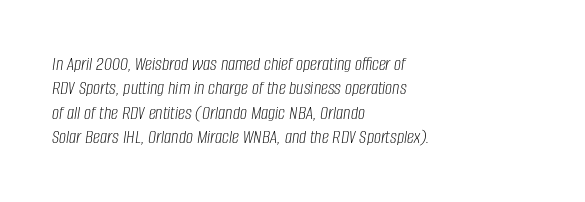
The image shows 20 px text type, italic (leaning right); set left-aligned, line spacing 1.22x, normal letter spacing, not underlined.
